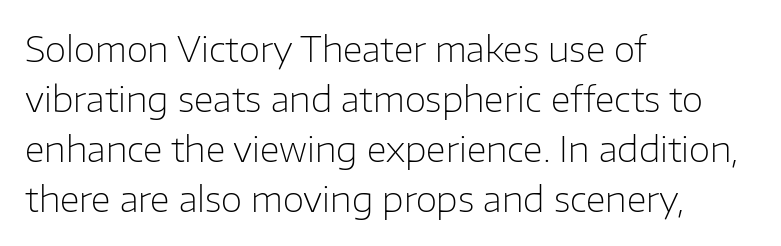
Q: Is the text bold? A: No.
Q: Is the text italic (slanted)? A: No, it is upright.
Q: Is the typeface a serif or a sans-serif typeface? A: Sans-serif.
Q: Is the text underlined? A: No.
Q: How is the paragraph aligned? A: Left-aligned.
Q: Is the spacing between letters normal or unusually wide? A: Normal.
Q: Is the spacing between lines tight, normal or loose? A: Normal.
Q: Width (condensed, normal, or wide)? A: Normal.
Q: Stroke contrast? A: Low.
Q: x-height? A: Medium.
Q: Monospaced? A: No.
